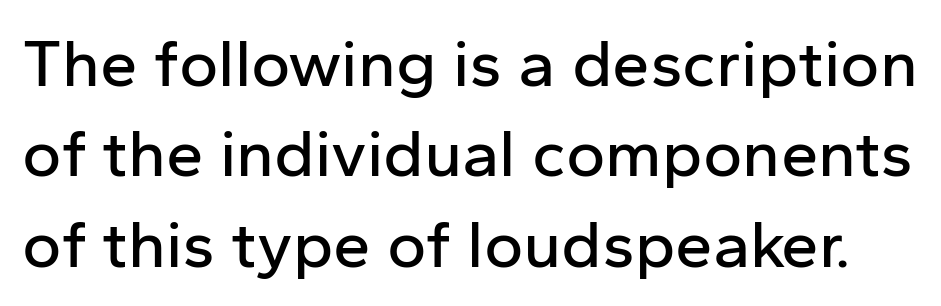
{"serif": "no", "italic": "no", "width": "normal", "stroke_contrast": "low", "x_height": "medium", "monospaced": "no", "underline": "no", "line_spacing": "normal", "line_spacing_ratio": 1.35, "letter_spacing": "normal", "letter_spacing_em": 0.0, "glyph_px": 67}
